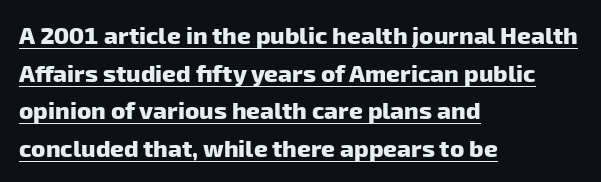
The image shows 24 px bold type; set left-aligned, normal line spacing (1.57x), normal letter spacing, underlined.
